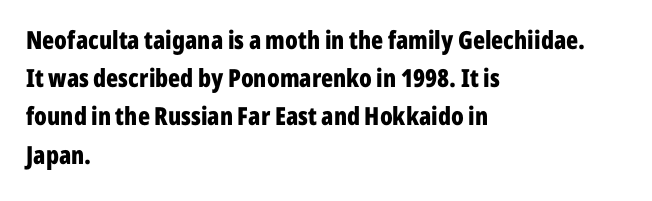
Lines of text with bare space underneath. Quick note: interline space is typical. The line texture is even and compact thanks to regular tracking. The letters stand straight up with perfectly vertical stems. I'd describe the lettering as bold — thick and assertive.
